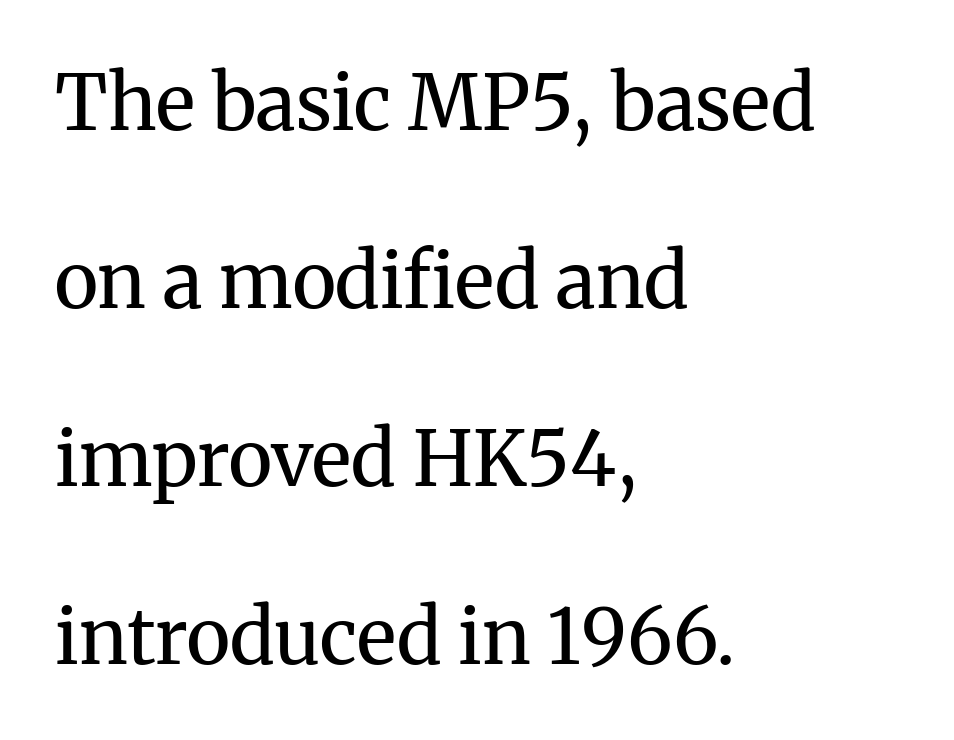
Q: Is the text bold? A: No.
Q: Is the text italic (slanted)? A: No, it is upright.
Q: Is the typeface a serif or a sans-serif typeface? A: Serif.
Q: Is the text underlined? A: No.
Q: How is the paragraph aligned? A: Left-aligned.
Q: Is the spacing between letters normal or unusually wide? A: Normal.
Q: Is the spacing between lines tight, normal or loose? A: Loose.
Q: Width (condensed, normal, or wide)? A: Normal.
Q: Stroke contrast? A: Medium.
Q: x-height? A: Medium.
Q: Monospaced? A: No.
